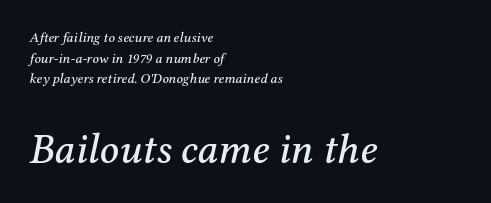
The passage shown has conventional tracking throughout. Vertically, the passage feels balanced, rows spaced as you'd expect. Yep, those are serifs on the letters. Alignment: flush left.
